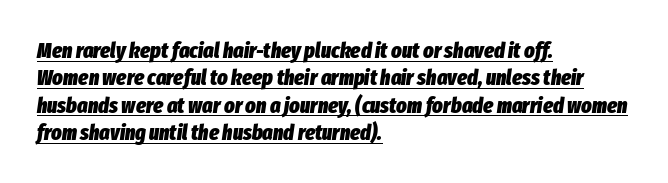
{"italic": "yes", "lean": "right", "slant_degrees": 8, "bold": "yes", "underline": "yes", "align": "left", "line_spacing_ratio": 1.24, "letter_spacing": "normal", "letter_spacing_em": 0.0, "glyph_px": 22}
